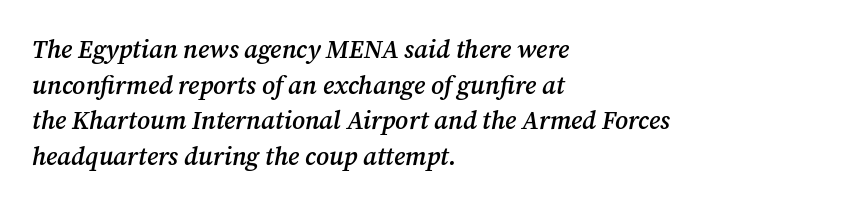
The image shows 25 px text type, italic (leaning right); set left-aligned, normal line spacing (1.43x), normal letter spacing, not underlined.
